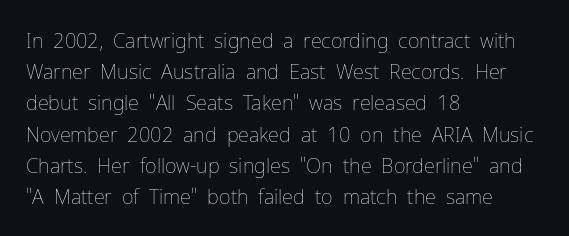
Between one letter and the next there's only the usual sliver of space. Letters rest on an invisible, unmarked baseline. Does the copy run flush right? No — it runs flush left. Nothing heavy about these letters — not bold at all.
